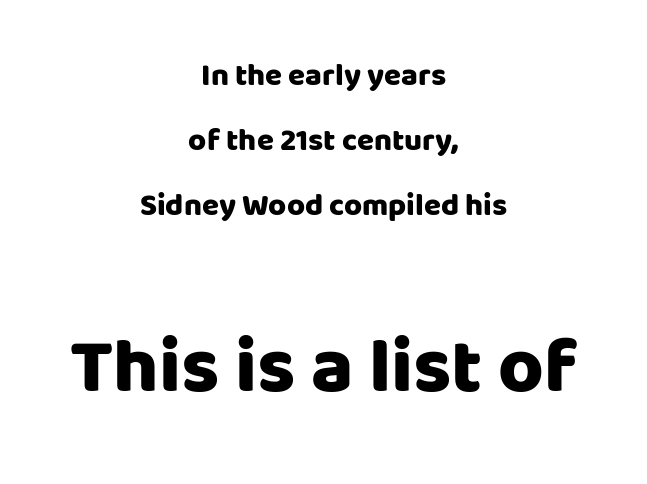
{"serif": "no", "italic": "no", "bold": "yes", "weight": "heavy", "width": "normal", "stroke_contrast": "low", "x_height": "large", "monospaced": "no", "underline": "no", "align": "center", "line_spacing": "loose", "line_spacing_ratio": 2.09, "letter_spacing": "normal", "letter_spacing_em": 0.0, "larger_block": "second", "size_ratio": 2.52, "glyph_px": 78}
